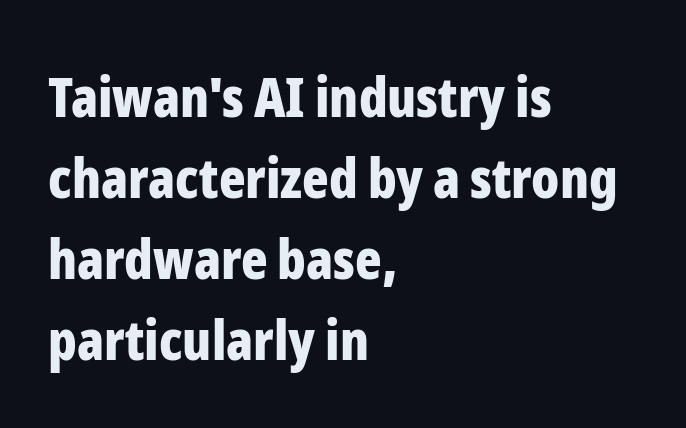
Only glyphs here, with clear space below each row. The rows are spaced the way most documents space them. Emphasis by weight is at full strength: bold. In CSS terms this would be text-align: left.
